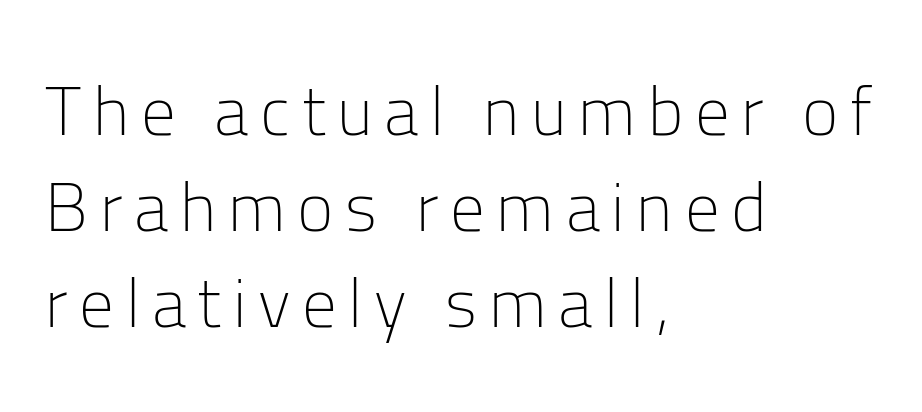
{"serif": "no", "italic": "no", "bold": "no", "weight": "light", "width": "normal", "stroke_contrast": "low", "x_height": "medium", "monospaced": "no", "underline": "no", "align": "left", "line_spacing": "normal", "line_spacing_ratio": 1.39, "glyph_px": 69}
